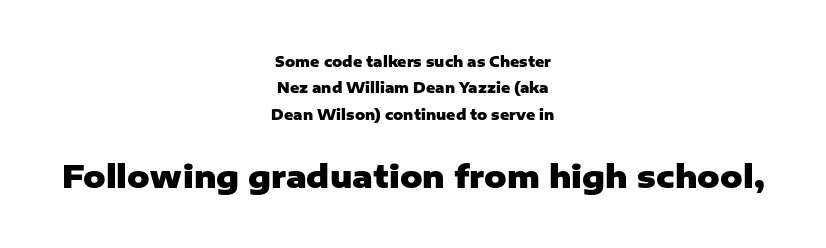
{"serif": "no", "italic": "no", "bold": "yes", "weight": "heavy", "width": "normal", "stroke_contrast": "low", "x_height": "medium", "monospaced": "no", "underline": "no", "align": "center", "line_spacing_ratio": 1.89, "letter_spacing": "normal", "letter_spacing_em": 0.0, "larger_block": "second", "size_ratio": 2.21, "glyph_px": 31}
